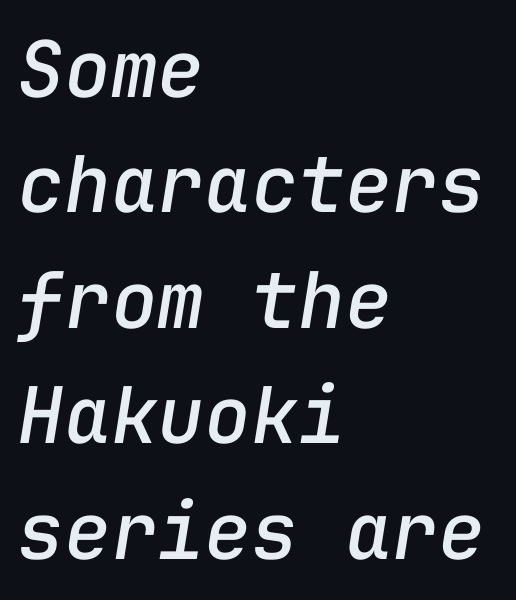
Q: Is the text italic (slanted)? A: Yes, it leans right by about 9 degrees.
Q: Is the text underlined? A: No.
Q: How is the paragraph aligned? A: Left-aligned.
Q: Is the spacing between letters normal or unusually wide? A: Normal.
Q: Is the spacing between lines tight, normal or loose? A: Normal.
Q: Width (condensed, normal, or wide)? A: Normal.
Q: Stroke contrast? A: Low.
Q: x-height? A: Medium.
Q: Monospaced? A: Yes.
